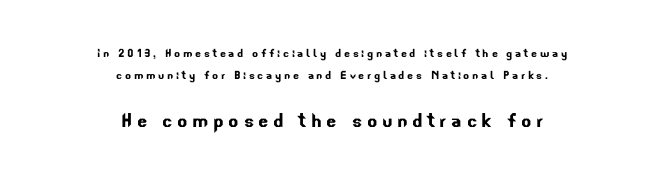
The image shows 24 px text type; set centered, normal line spacing (1.57x), not underlined; the second (bottom) block is 1.71x larger.
